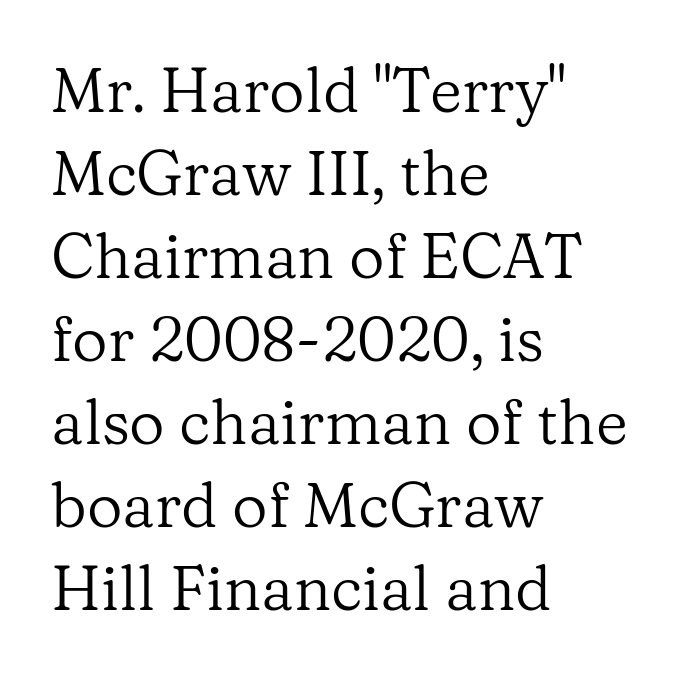
Q: Is the text bold? A: No.
Q: Is the text italic (slanted)? A: No, it is upright.
Q: Is the typeface a serif or a sans-serif typeface? A: Serif.
Q: Is the text underlined? A: No.
Q: How is the paragraph aligned? A: Left-aligned.
Q: Is the spacing between letters normal or unusually wide? A: Normal.
Q: Is the spacing between lines tight, normal or loose? A: Normal.
Q: Width (condensed, normal, or wide)? A: Normal.
Q: Stroke contrast? A: Low.
Q: x-height? A: Medium.
Q: Monospaced? A: No.
